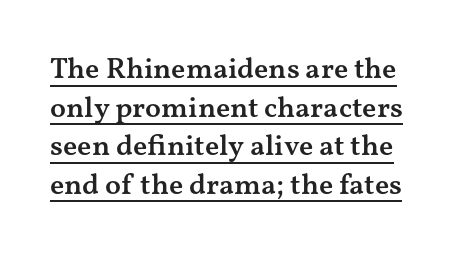
Q: Is the text bold? A: Semi-bold.
Q: Is the text italic (slanted)? A: No, it is upright.
Q: Is the typeface a serif or a sans-serif typeface? A: Serif.
Q: Is the text underlined? A: Yes.
Q: Is the spacing between letters normal or unusually wide? A: Normal.
Q: Is the spacing between lines tight, normal or loose? A: Normal.
Q: Width (condensed, normal, or wide)? A: Wide.
Q: Stroke contrast? A: Medium.
Q: x-height? A: Medium.
Q: Monospaced? A: No.
